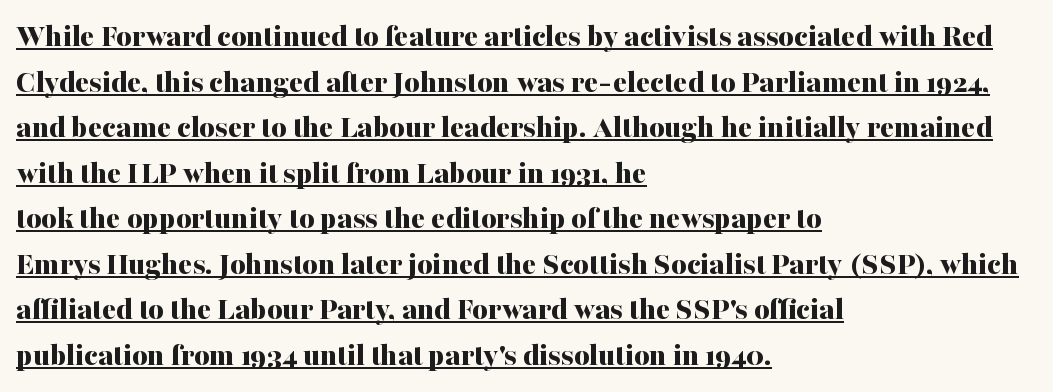
Q: Is the text bold? A: Yes.
Q: Is the text italic (slanted)? A: No, it is upright.
Q: Is the typeface a serif or a sans-serif typeface? A: Serif.
Q: Is the text underlined? A: Yes.
Q: How is the paragraph aligned? A: Left-aligned.
Q: Is the spacing between letters normal or unusually wide? A: Normal.
Q: Is the spacing between lines tight, normal or loose? A: Normal.
Q: Width (condensed, normal, or wide)? A: Normal.
Q: Stroke contrast? A: Medium.
Q: x-height? A: Medium.
Q: Monospaced? A: No.
